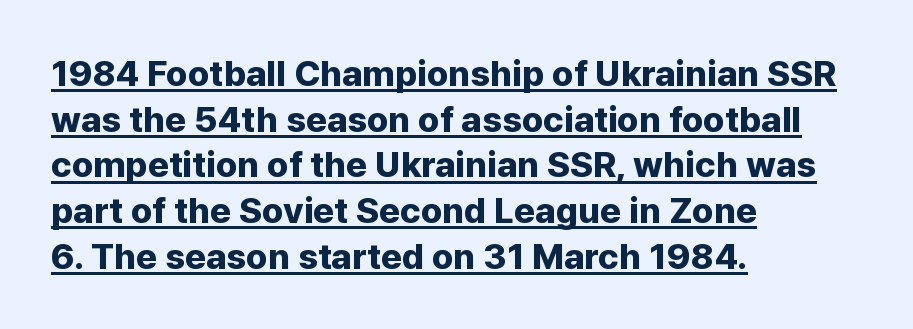
The face used here is proportionally spaced, like ordinary book or web type. In terms of weight, the rendering is a true, heavy bold. Looks like someone drew a line under every word here. Whoever set this chose a conventional vertical rhythm. Grotesque or geometric, the face here clearly has no serifs.
